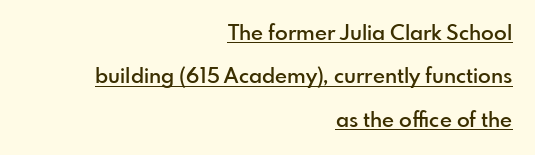
The image shows 21 px text type, upright; set right-aligned, loose line spacing (2.07x), normal letter spacing, underlined.
